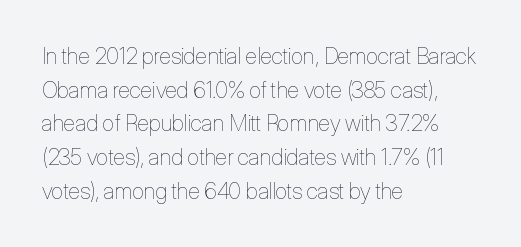
Unbolded letterforms with no extra heft. The letterforms sit shoulder to shoulder at normal distance. Line spacing here is normal. Glance below the letters and you will spot only blank space. Visually the block forms a straight wall on the left and a jagged coastline on the right.
